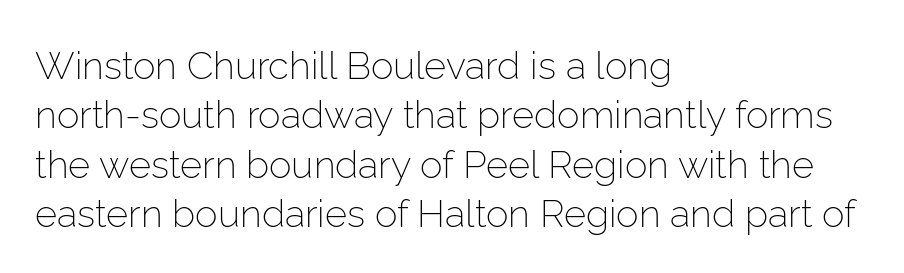
The vertical gap from one line to the next is medium. This reads as an unemphasized weight, regular at the heaviest. Is this a fixed-width face? No — the glyphs have proportional, varying widths. These lines keep a tight, regular rhythm from letter to letter. Does the type have serifs? No, each stem ends abruptly.
